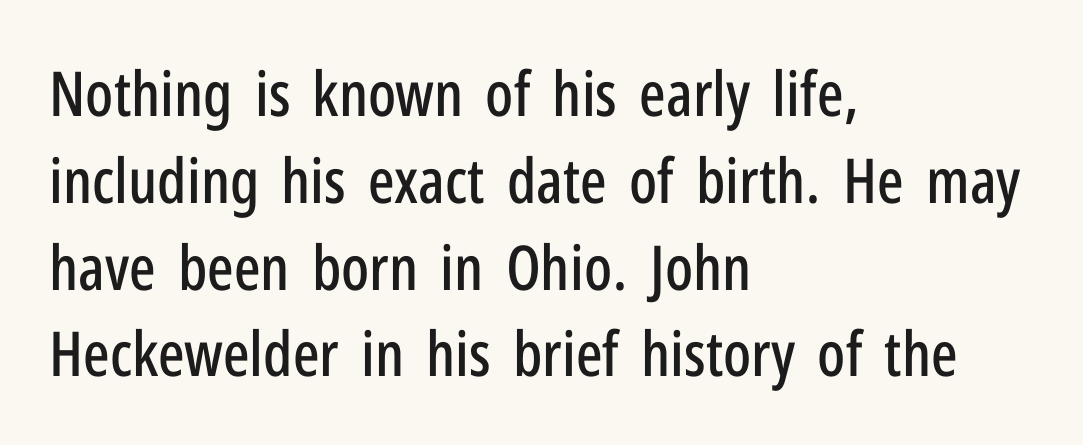
{"serif": "no", "italic": "no", "width": "condensed", "stroke_contrast": "low", "x_height": "medium", "monospaced": "no", "underline": "no", "align": "left", "line_spacing": "normal", "line_spacing_ratio": 1.4, "letter_spacing": "normal", "letter_spacing_em": 0.0, "glyph_px": 62}
